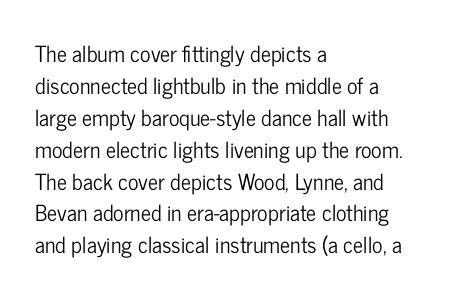
The image shows 22 px text type, upright; set left-aligned, normal line spacing (1.45x), normal letter spacing, not underlined.
